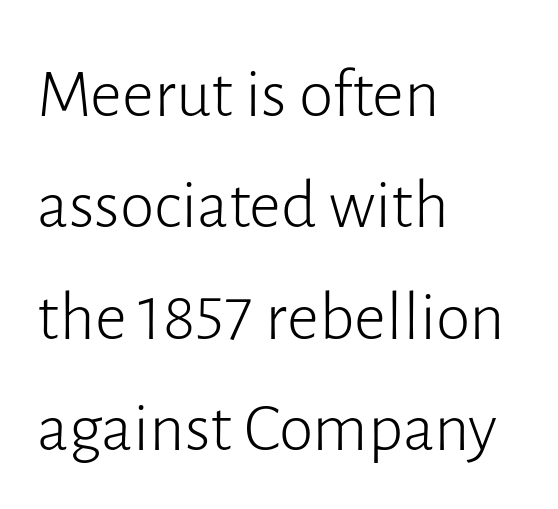
Italic? Not at all — the glyphs are vertical. Default kerning and tracking; the words read as compact shapes. In terms of letterform style, serifs are entirely absent. Vertically, the passage feels balanced, rows spaced as you'd expect. A student would call this left alignment; a typographer would say flush left, rag right. The rendering uses natural spacing where letterforms have individual widths.
